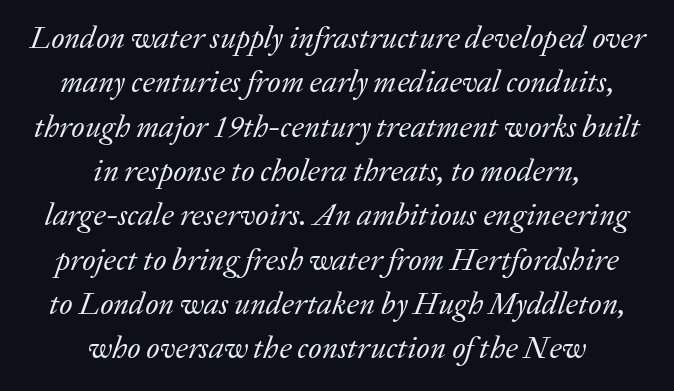
Notice how descenders clear the ascenders below comfortably — that's standard leading. Compared with ordinary roman type, these characters are visibly tilted. Heft: none added — not bold. Unlike a clean sans, this face finishes its strokes with serifs.
